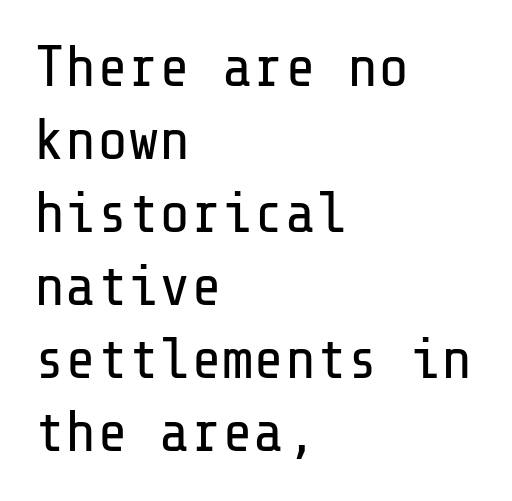
Q: Is the text bold? A: No.
Q: Is the text italic (slanted)? A: No, it is upright.
Q: Is the typeface a serif or a sans-serif typeface? A: Sans-serif.
Q: Is the text underlined? A: No.
Q: How is the paragraph aligned? A: Left-aligned.
Q: Is the spacing between letters normal or unusually wide? A: Normal.
Q: Is the spacing between lines tight, normal or loose? A: Normal.
Q: Width (condensed, normal, or wide)? A: Normal.
Q: Stroke contrast? A: Low.
Q: x-height? A: Medium.
